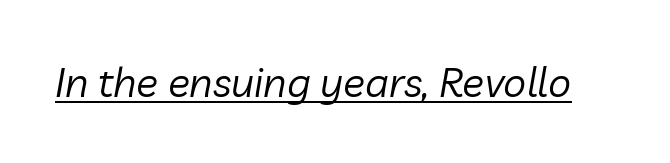
The image shows 41 px regular-weight type, italic (leaning right); set normal letter spacing, underlined; low stroke contrast and a medium x-height.
